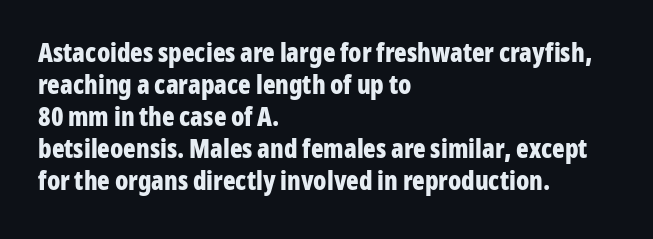
Alignment: flush left. A clean baseline with only descenders dipping below it. Vertical strokes here are truly vertical. Every letter is thick-stroked: bold, no question. A typesetter would call this zero additional tracking.
